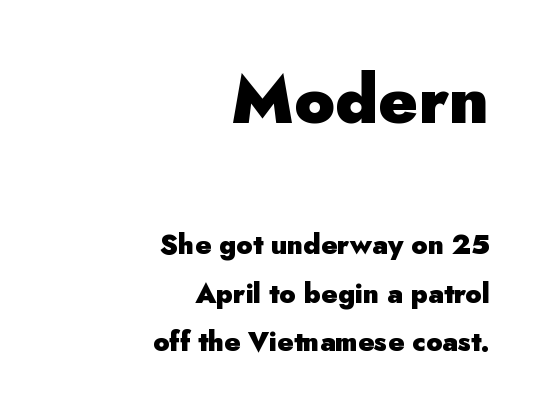
The passage is arranged like a letterhead date or caption credit — flush right. Each glyph is drawn with heavy, bold strokes. You could not count columns in this text — the font is proportionally spaced. The block sitting higher on the canvas is the one with enlarged characters. The lettering stays uniformly vertical, giving the passage a roman look.
